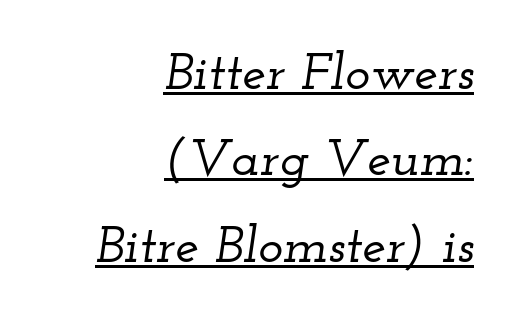
Q: Is the text italic (slanted)? A: Yes, it leans right by about 12 degrees.
Q: Is the typeface a serif or a sans-serif typeface? A: Serif.
Q: Is the text underlined? A: Yes.
Q: How is the paragraph aligned? A: Right-aligned.
Q: Is the spacing between letters normal or unusually wide? A: Normal.
Q: Is the spacing between lines tight, normal or loose? A: Normal.
Q: Width (condensed, normal, or wide)? A: Wide.
Q: Stroke contrast? A: Low.
Q: x-height? A: Small.
Q: Monospaced? A: No.
